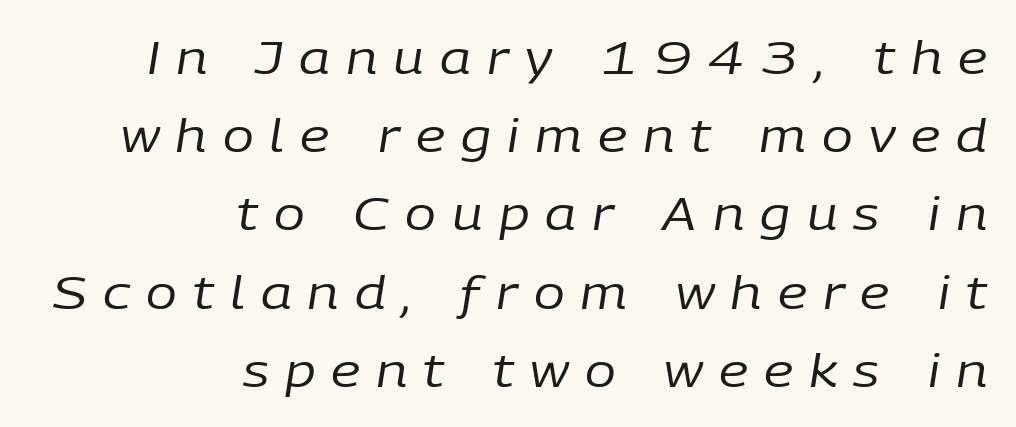
Q: Is the text bold? A: No.
Q: Is the text italic (slanted)? A: Yes, it leans right by about 9 degrees.
Q: Is the text underlined? A: No.
Q: How is the paragraph aligned? A: Right-aligned.
Q: Is the spacing between letters normal or unusually wide? A: Unusually wide.
Q: Is the spacing between lines tight, normal or loose? A: Normal.
Q: Width (condensed, normal, or wide)? A: Normal.
Q: Stroke contrast? A: Low.
Q: x-height? A: Medium.
Q: Monospaced? A: No.
